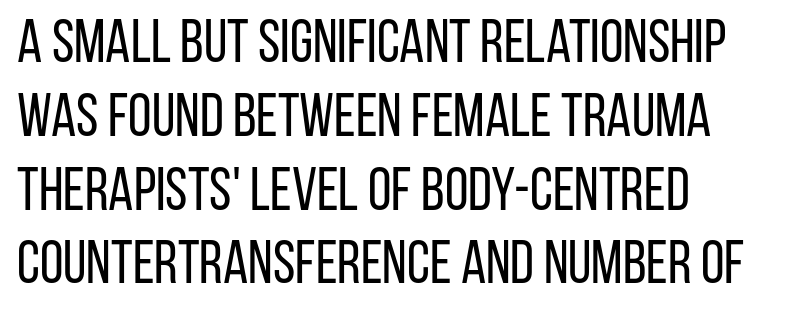
{"serif": "no", "italic": "no", "bold": "no", "weight": "regular", "width": "condensed", "stroke_contrast": "low", "x_height": "large", "monospaced": "no", "underline": "no", "align": "left", "line_spacing_ratio": 1.23, "letter_spacing": "normal", "letter_spacing_em": 0.0, "glyph_px": 60}
